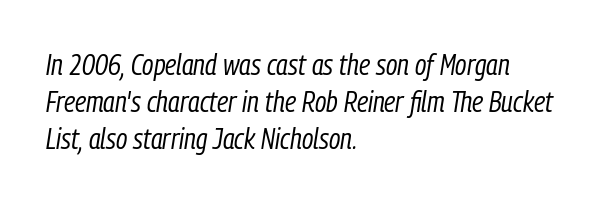
The cut favours lightness, reaching ordinary text weight at its darkest. Compared with ordinary roman type, these characters are visibly tilted. The face used here is proportionally spaced, like ordinary book or web type. The rendering keeps characters at their native spacing.
